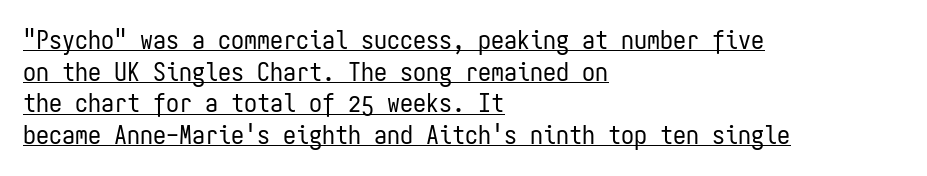
The image shows 26 px text type, upright; set left-aligned, line spacing 1.22x, normal letter spacing, underlined.
